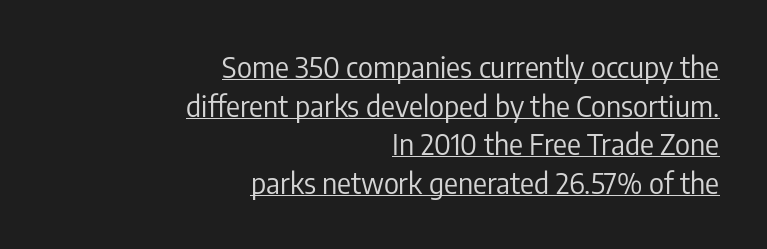
Q: Is the text bold? A: No.
Q: Is the text italic (slanted)? A: No, it is upright.
Q: Is the typeface a serif or a sans-serif typeface? A: Sans-serif.
Q: Is the text underlined? A: Yes.
Q: How is the paragraph aligned? A: Right-aligned.
Q: Is the spacing between letters normal or unusually wide? A: Normal.
Q: Is the spacing between lines tight, normal or loose? A: Normal.
Q: Width (condensed, normal, or wide)? A: Condensed.
Q: Stroke contrast? A: Low.
Q: x-height? A: Medium.
Q: Monospaced? A: No.
